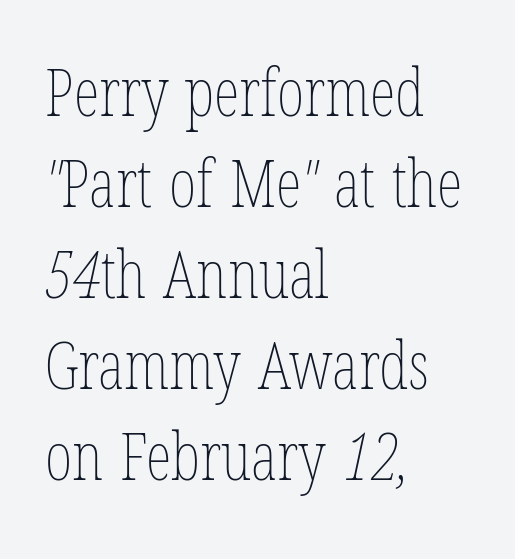
Q: Is the text bold? A: No.
Q: Is the text underlined? A: No.
Q: How is the paragraph aligned? A: Left-aligned.
Q: Is the spacing between letters normal or unusually wide? A: Normal.
Q: Is the spacing between lines tight, normal or loose? A: Normal.
Q: Width (condensed, normal, or wide)? A: Condensed.
Q: Stroke contrast? A: Low.
Q: x-height? A: Medium.
Q: Monospaced? A: No.
